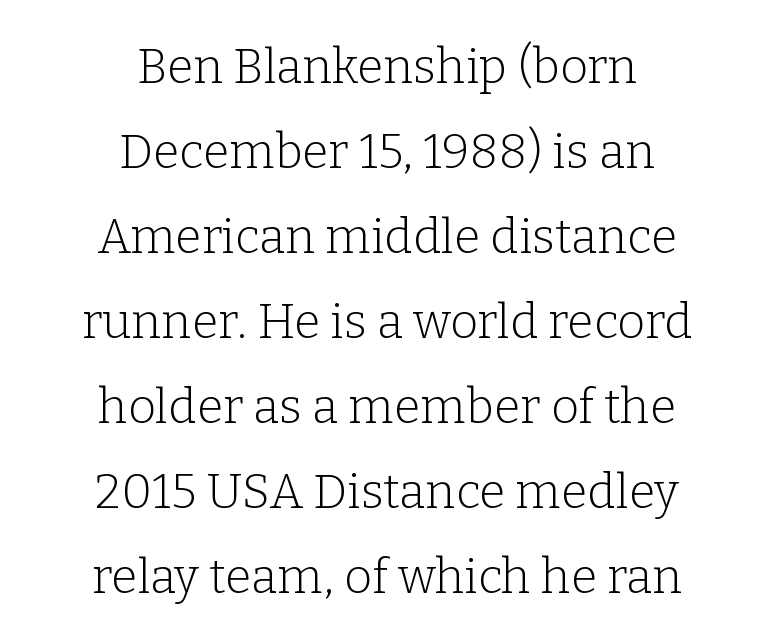
The paragraph has two soft edges and a firm central axis. Descenders are the only things crossing below the line. Proportional: the letters do not fall into vertical columns. In terms of letterspacing, this is plain default setting.
